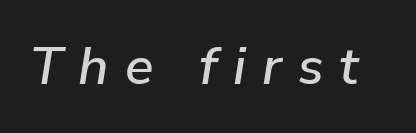
Proportional: the letters do not fall into vertical columns. Is the type slanted? Yes — the strokes lean at a clear angle. Letter spacing: wide. Type without underlining.
